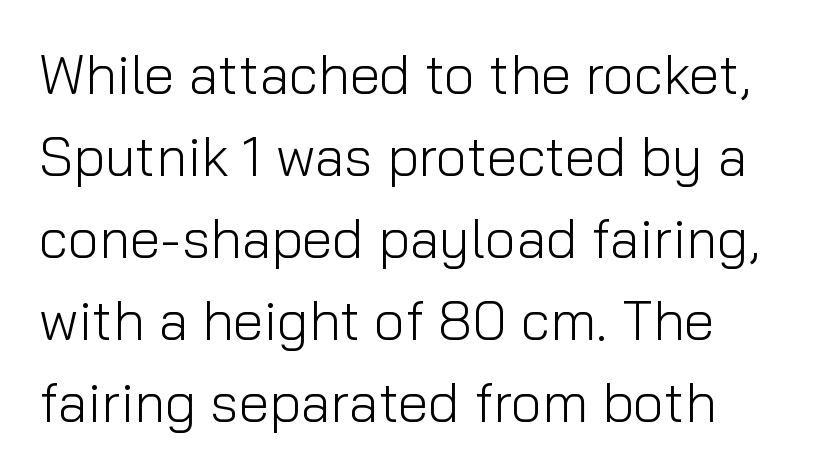
The image shows 55 px light sans-serif type, upright; set normal line spacing (1.49x), normal letter spacing, not underlined; low stroke contrast and a medium x-height.
